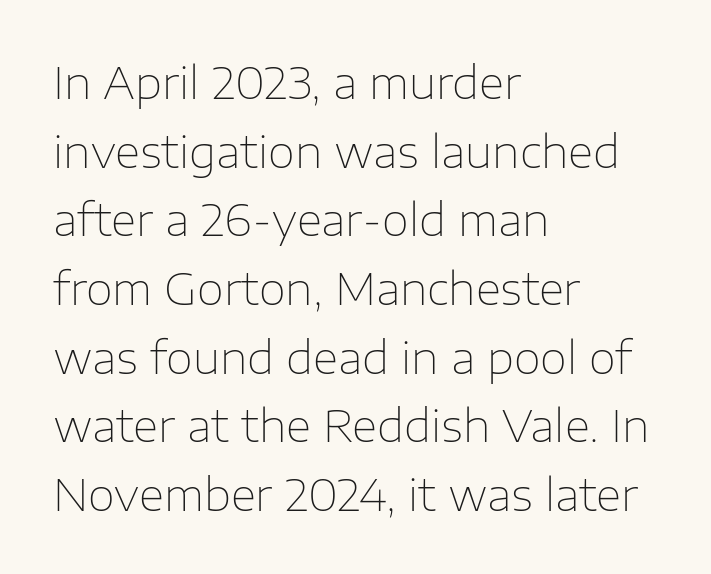
Q: Is the text bold? A: No.
Q: Is the text italic (slanted)? A: No, it is upright.
Q: Is the typeface a serif or a sans-serif typeface? A: Sans-serif.
Q: Is the text underlined? A: No.
Q: How is the paragraph aligned? A: Left-aligned.
Q: Is the spacing between letters normal or unusually wide? A: Normal.
Q: Is the spacing between lines tight, normal or loose? A: Normal.
Q: Width (condensed, normal, or wide)? A: Normal.
Q: Stroke contrast? A: Low.
Q: x-height? A: Medium.
Q: Monospaced? A: No.
